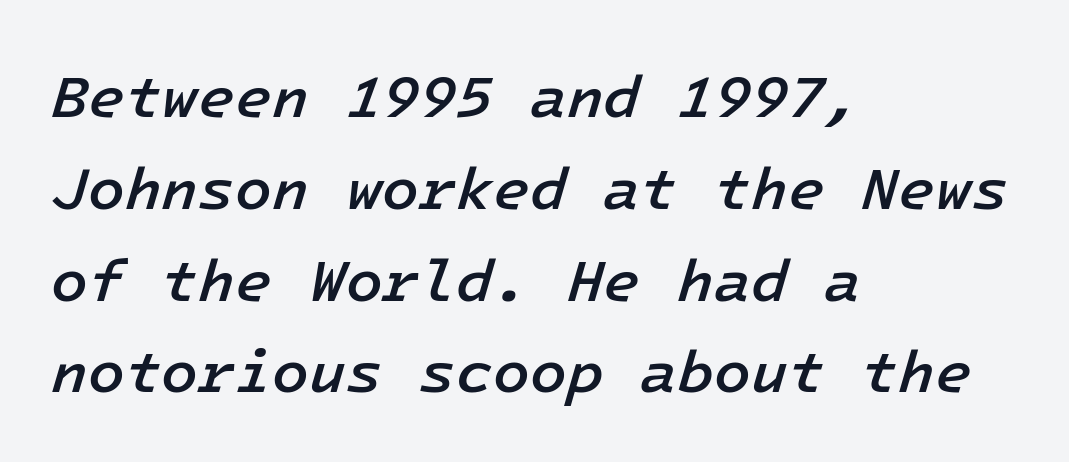
The image shows 60 px semibold type, italic (leaning right); set left-aligned, normal line spacing (1.53x), normal letter spacing, not underlined; low stroke contrast and a medium x-height.
